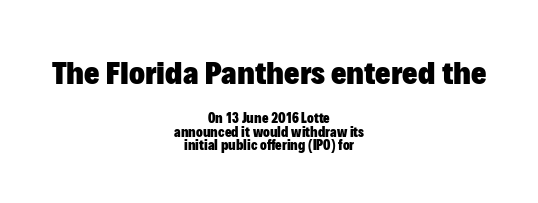
The image shows 33 px heavy sans-serif type, upright; set centered, tight line spacing (0.96x), normal letter spacing, not underlined; the first (top) block is 2.36x larger; low stroke contrast and a medium x-height.
